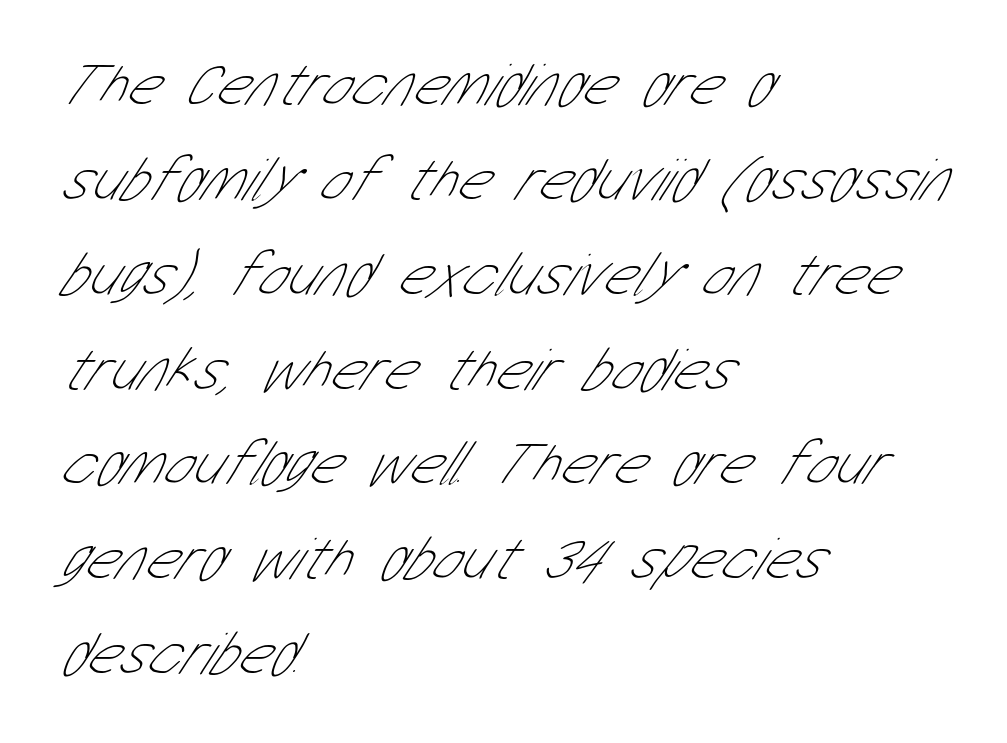
Horizontal bands of white between lines are of average thickness. Unmarked baselines from the first word to the last. Where is the straight margin? On the left. Does extra space separate the letters? No, they use regular spacing. Compared with a typical body face, this is equally light or lighter still. The typeface chosen for these lines omits serifs.
